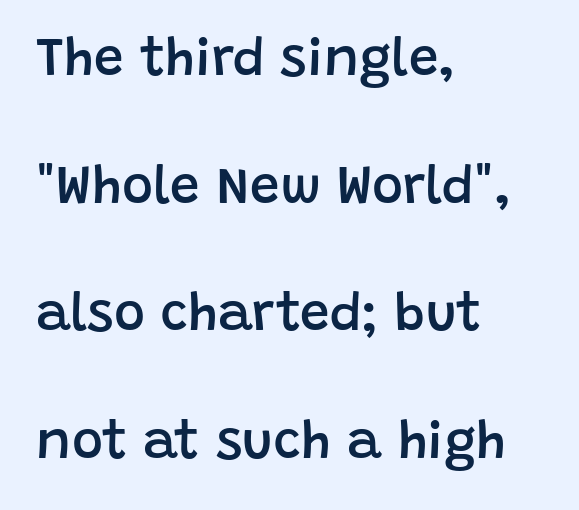
The image shows 53 px semibold sans-serif type, upright; set left-aligned, loose line spacing (2.41x), normal letter spacing, not underlined; low stroke contrast and a large x-height.
